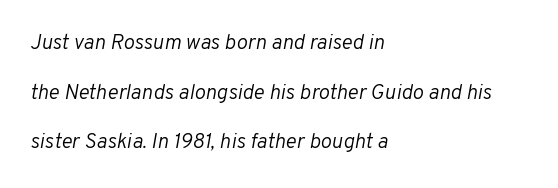
The image shows 21 px text type, italic (leaning right); set left-aligned, loose line spacing (2.36x), normal letter spacing, not underlined.
